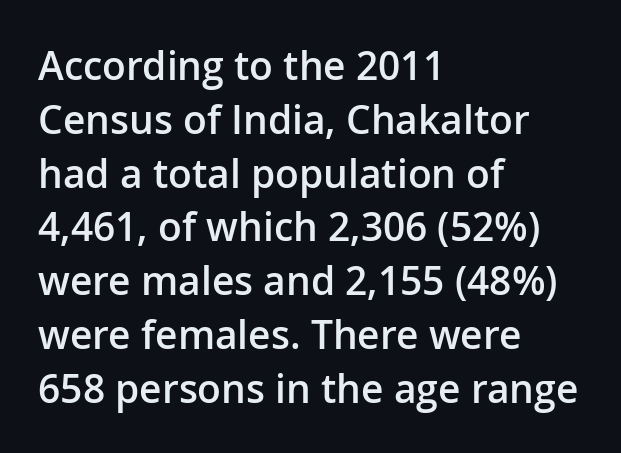
{"serif": "no", "italic": "no", "bold": "semi", "weight": "semibold", "width": "normal", "stroke_contrast": "low", "x_height": "medium", "monospaced": "no", "underline": "no", "align": "left", "line_spacing": "normal", "line_spacing_ratio": 1.38, "letter_spacing": "normal", "letter_spacing_em": 0.0, "glyph_px": 39}
